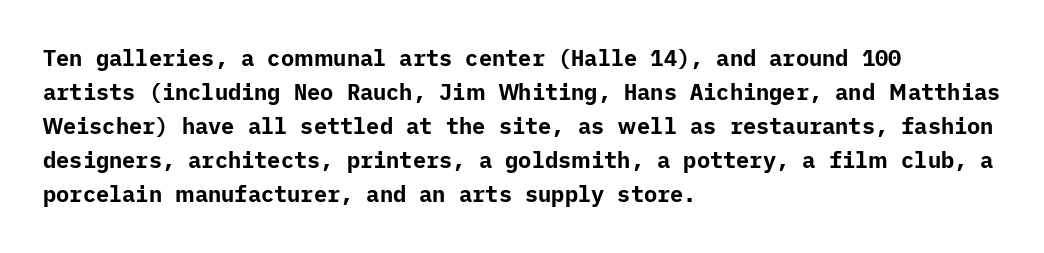
Underline: absent. Default kerning and tracking; the words read as compact shapes. Successive baselines arrive at the customary interval. You can tell it's not italic because the verticals are truly vertical. One-word summary of the alignment: left. These lines carry a lot of weight — the face is fully bold.
